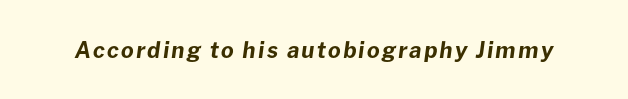
{"italic": "yes", "lean": "right", "slant_degrees": 8, "bold": "yes", "underline": "no", "glyph_px": 22}
